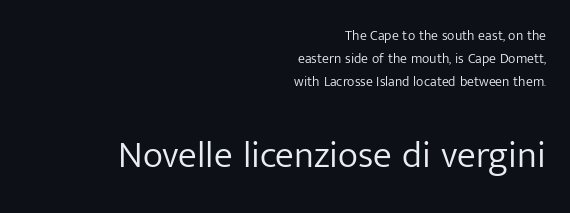
Q: Is the text bold? A: No.
Q: Is the text italic (slanted)? A: No, it is upright.
Q: Is the typeface a serif or a sans-serif typeface? A: Sans-serif.
Q: Is the text underlined? A: No.
Q: How is the paragraph aligned? A: Right-aligned.
Q: Is the spacing between letters normal or unusually wide? A: Normal.
Q: Is the spacing between lines tight, normal or loose? A: Normal.
Q: Which block of text is set in a larger size, the first (top) or the second (bottom)? A: The second (bottom) one.
Q: Width (condensed, normal, or wide)? A: Normal.
Q: Stroke contrast? A: Low.
Q: x-height? A: Medium.
Q: Monospaced? A: No.
